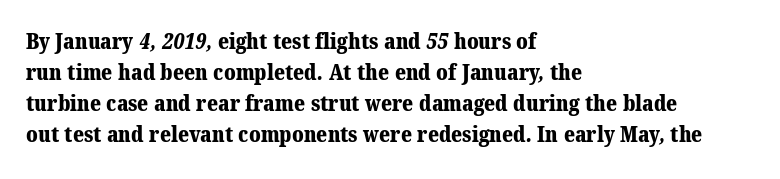
Does the weight exceed regular? Yes, all the way to bold. The gaps between neighbouring characters are ordinary and unremarkable. This rendering uses left alignment, leaving the right contour irregular. The space directly below the letters is spotless.
